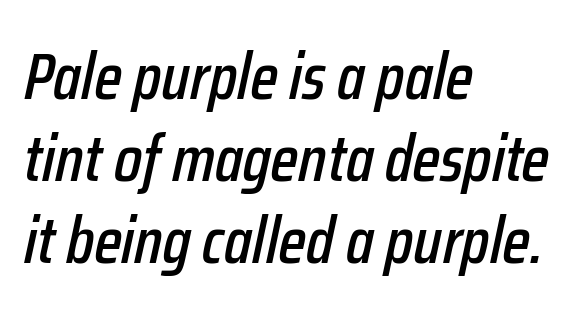
The image shows 66 px condensed type, italic (leaning right); set left-aligned, line spacing 1.24x, normal letter spacing, not underlined; low stroke contrast and a medium x-height.
